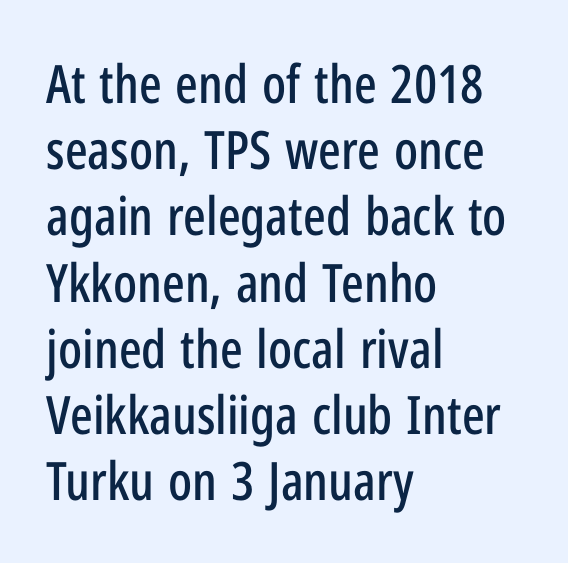
{"serif": "no", "italic": "no", "width": "condensed", "stroke_contrast": "low", "x_height": "medium", "monospaced": "no", "underline": "no", "align": "left", "line_spacing": "normal", "line_spacing_ratio": 1.25, "letter_spacing": "normal", "letter_spacing_em": 0.0, "glyph_px": 53}
